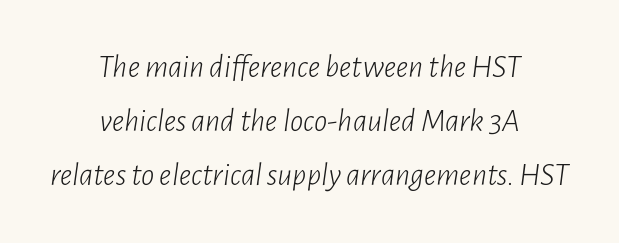
Q: Is the text bold? A: No.
Q: Is the text italic (slanted)? A: Yes, it leans right by about 7 degrees.
Q: Is the text underlined? A: No.
Q: How is the paragraph aligned? A: Centered.
Q: Is the spacing between letters normal or unusually wide? A: Normal.
Q: Is the spacing between lines tight, normal or loose? A: Normal.
Q: Width (condensed, normal, or wide)? A: Condensed.
Q: Stroke contrast? A: Low.
Q: x-height? A: Medium.
Q: Monospaced? A: No.
